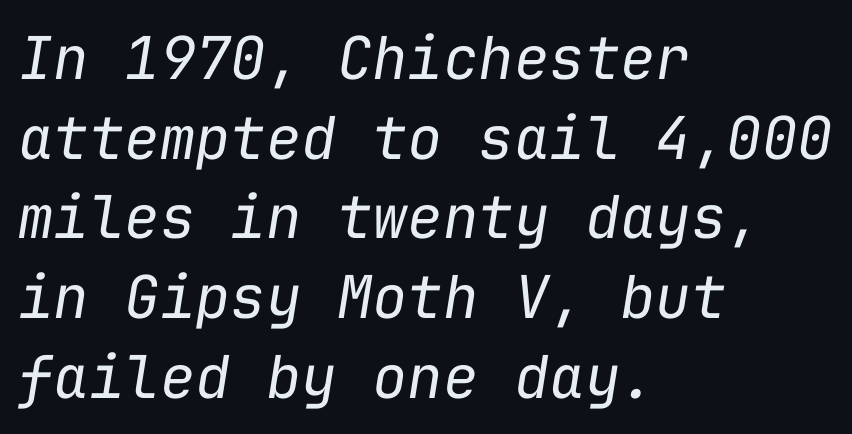
{"italic": "yes", "lean": "right", "slant_degrees": 9, "bold": "no", "weight": "regular", "width": "normal", "stroke_contrast": "low", "x_height": "medium", "monospaced": "yes", "underline": "no", "align": "left", "line_spacing": "normal", "line_spacing_ratio": 1.35, "letter_spacing": "normal", "letter_spacing_em": 0.0, "glyph_px": 59}
